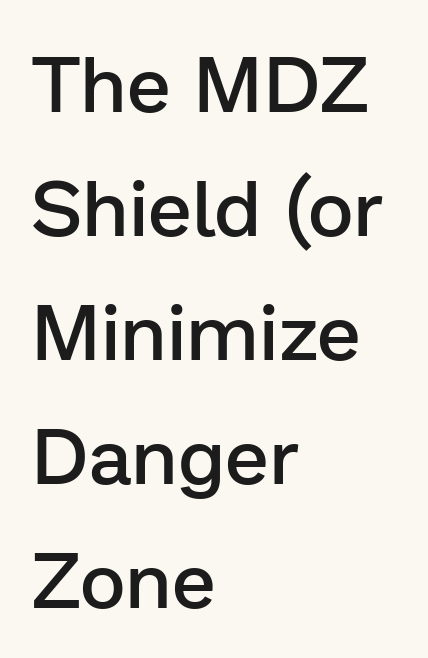
Q: Is the text bold? A: Semi-bold.
Q: Is the text italic (slanted)? A: No, it is upright.
Q: Is the typeface a serif or a sans-serif typeface? A: Sans-serif.
Q: Is the text underlined? A: No.
Q: How is the paragraph aligned? A: Left-aligned.
Q: Is the spacing between letters normal or unusually wide? A: Normal.
Q: Is the spacing between lines tight, normal or loose? A: Normal.
Q: Width (condensed, normal, or wide)? A: Normal.
Q: Stroke contrast? A: Low.
Q: x-height? A: Medium.
Q: Monospaced? A: No.
